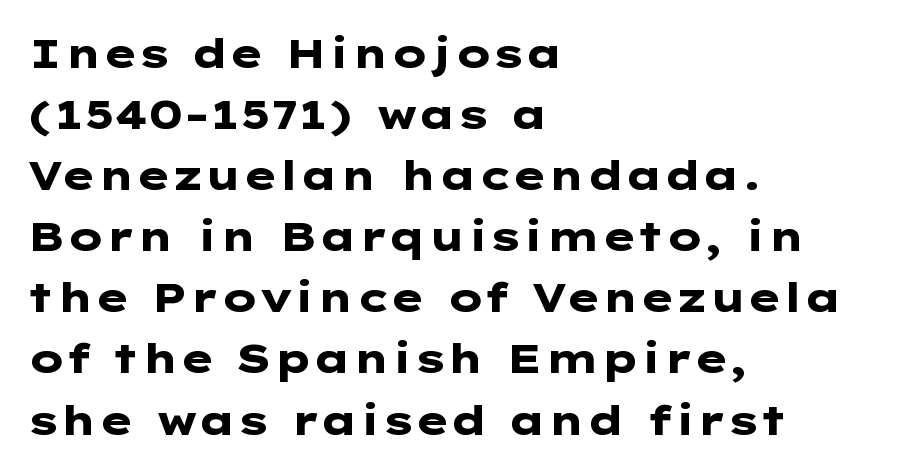
The image shows 41 px heavy, wide sans-serif type, upright; set left-aligned, normal line spacing (1.49x), normal letter spacing, not underlined; low stroke contrast and a medium x-height.
